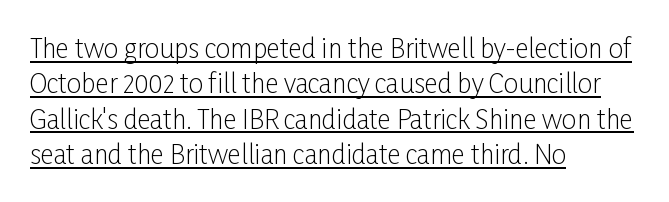
Q: Is the text bold? A: No.
Q: Is the text italic (slanted)? A: No, it is upright.
Q: Is the text underlined? A: Yes.
Q: How is the paragraph aligned? A: Left-aligned.
Q: Is the spacing between letters normal or unusually wide? A: Normal.
Q: Is the spacing between lines tight, normal or loose? A: Normal.
